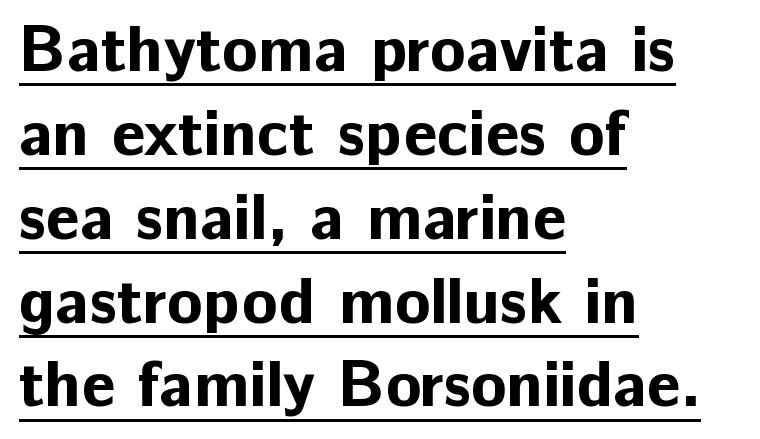
Proportional: the letters do not fall into vertical columns. The letters carry no serifs — their stems end cleanly without finishing strokes. A dark, heavy texture on the line: the type is bold. The lines are quadded left. The type is set solid horizontally, with unmodified tracking.
